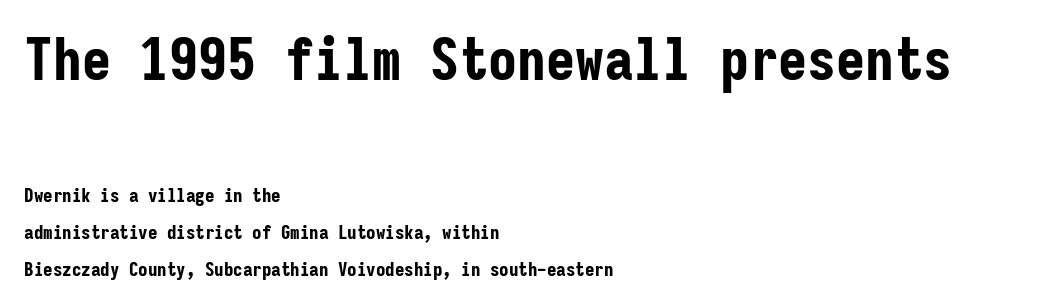
Here the designer chose a console-style face with uniform glyph widths. Alignment: flush left. Beneath every word, the page is bare. Look at the stroke-to-counter ratio: heavy, a bold. The passage shown is typeset with a sans-serif family.
